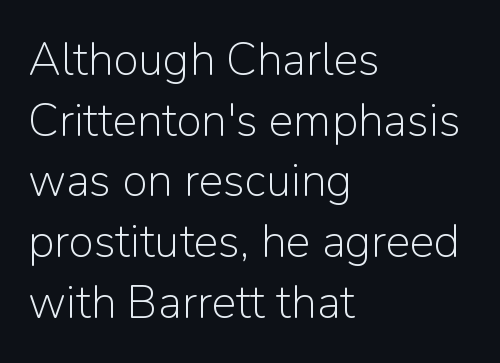
Posture: vertical. Leading: standard. The rendering anchors every line to the left-hand side. Serifs: no, the terminals of the letterforms are clean. You could call the tracking neutral — neither tight nor loose. These lines are rendered in a variable-pitch font.
